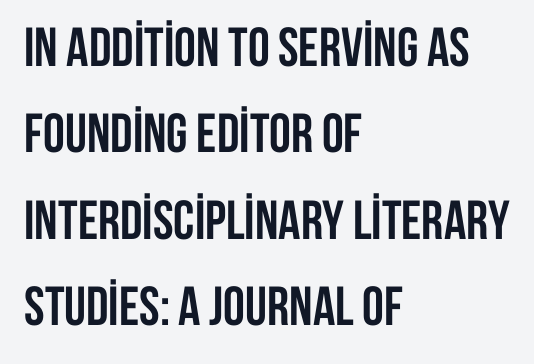
{"serif": "no", "italic": "no", "bold": "yes", "weight": "semibold", "width": "condensed", "stroke_contrast": "low", "x_height": "large", "monospaced": "no", "underline": "no", "align": "left", "line_spacing": "normal", "line_spacing_ratio": 1.57, "letter_spacing": "normal", "letter_spacing_em": 0.0, "glyph_px": 55}
